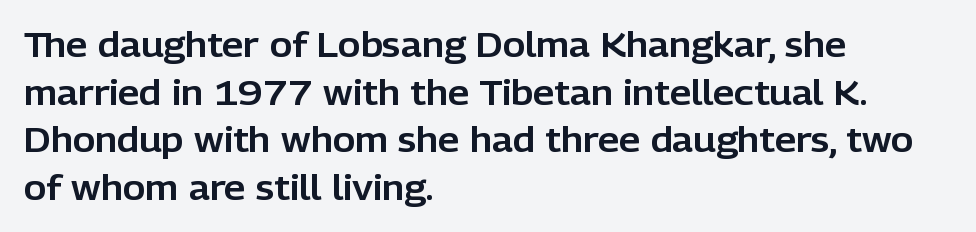
The image shows 34 px sans-serif type, upright; set left-aligned, normal line spacing (1.4x), normal letter spacing, not underlined; low stroke contrast and a medium x-height.
